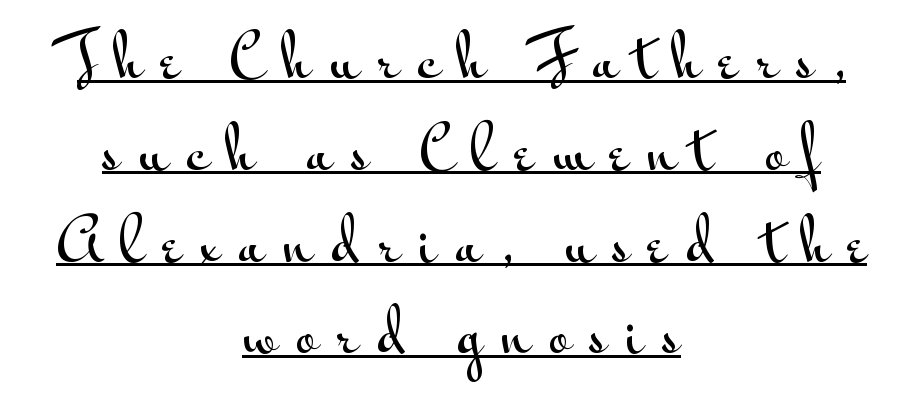
{"serif": "no", "width": "wide", "stroke_contrast": "medium", "x_height": "small", "monospaced": "no", "underline": "yes", "align": "center", "line_spacing": "normal", "line_spacing_ratio": 1.61, "letter_spacing": "wide", "letter_spacing_em": 0.33, "glyph_px": 57}
